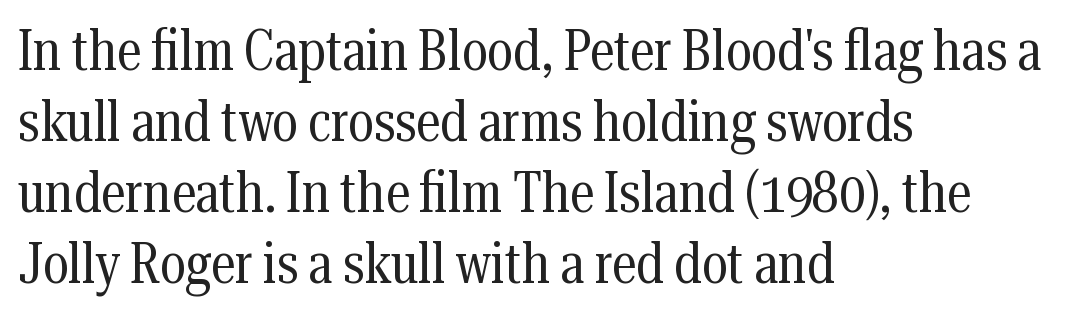
The image shows 56 px regular-weight, condensed serif type, upright; set left-aligned, normal line spacing (1.27x), normal letter spacing, not underlined; medium stroke contrast and a medium x-height.
